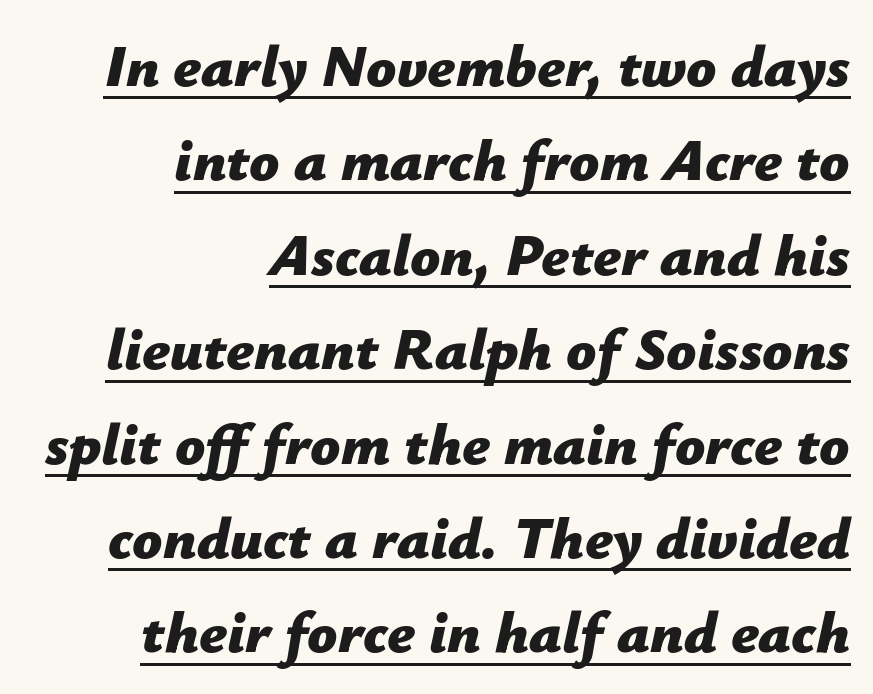
A typesetter would call this proportional, since set widths differ per character. Summary of vertical rhythm: regular, with standard interline spacing. The typesetting leans heavy: a genuine bold. These lines keep a tight, regular rhythm from letter to letter.
